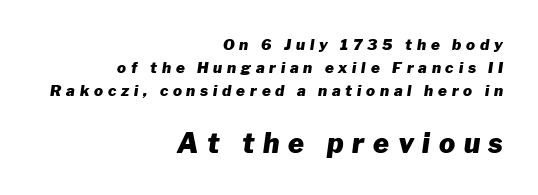
{"italic": "yes", "lean": "right", "slant_degrees": 8, "bold": "yes", "underline": "no", "align": "right", "line_spacing": "normal", "line_spacing_ratio": 1.54, "letter_spacing": "wide", "letter_spacing_em": 0.32, "larger_block": "second", "size_ratio": 1.8, "glyph_px": 27}
